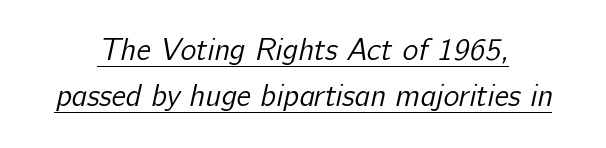
Q: Is the text bold? A: No.
Q: Is the typeface a serif or a sans-serif typeface? A: Sans-serif.
Q: Is the text underlined? A: Yes.
Q: How is the paragraph aligned? A: Centered.
Q: Is the spacing between letters normal or unusually wide? A: Normal.
Q: Is the spacing between lines tight, normal or loose? A: Normal.
Q: Width (condensed, normal, or wide)? A: Normal.
Q: Stroke contrast? A: Low.
Q: x-height? A: Medium.
Q: Monospaced? A: No.
